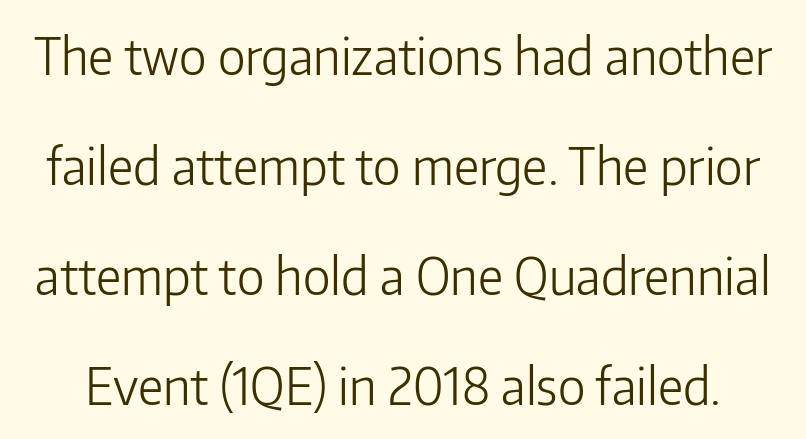
Students, note that the glyphs here touch the page at normal intervals. Is there any slant? The stems are plumb. You could not count columns in this text — the font is proportionally spaced. The letters carry no serifs — their stems end cleanly without finishing strokes. The block of text is sparse from top to bottom, with ample space between rows. Bold? No — there's no thickening of the strokes.
